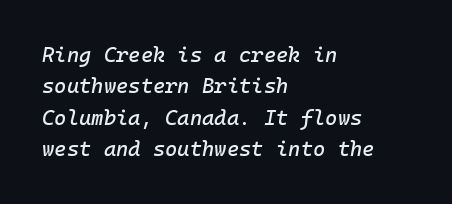
The image shows 21 px text type, italic (leaning right); set left-aligned, normal line spacing (1.5x), normal letter spacing, not underlined.
